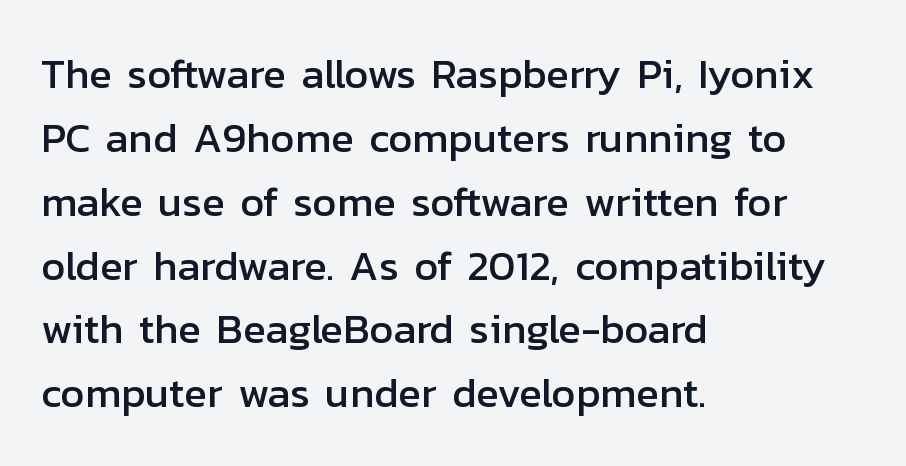
{"serif": "no", "italic": "no", "width": "normal", "stroke_contrast": "low", "x_height": "medium", "monospaced": "no", "underline": "no", "align": "left", "line_spacing": "normal", "line_spacing_ratio": 1.52, "letter_spacing": "normal", "letter_spacing_em": 0.0, "glyph_px": 42}
